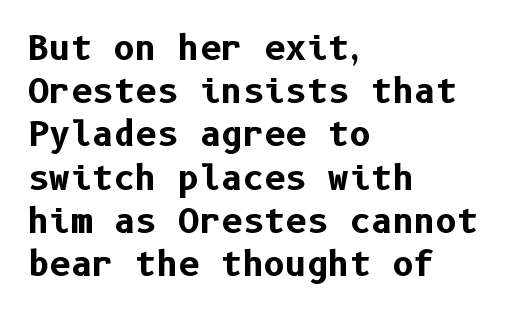
Short note: letters normally spaced. Ascenders rise straight up at ninety degrees. The setting favours the left margin, as ordinary paragraphs usually do. Students, observe: this is what conventionally led text looks like.
